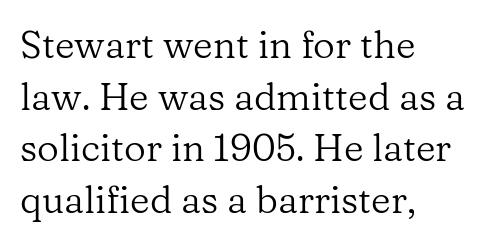
Only glyphs here, with clear space below each row. Honestly, the letter spacing is just normal — you wouldn't notice it. Look at the bottom of the vertical strokes: they flare into serifs here. You can tell it's not italic because the verticals are truly vertical.
